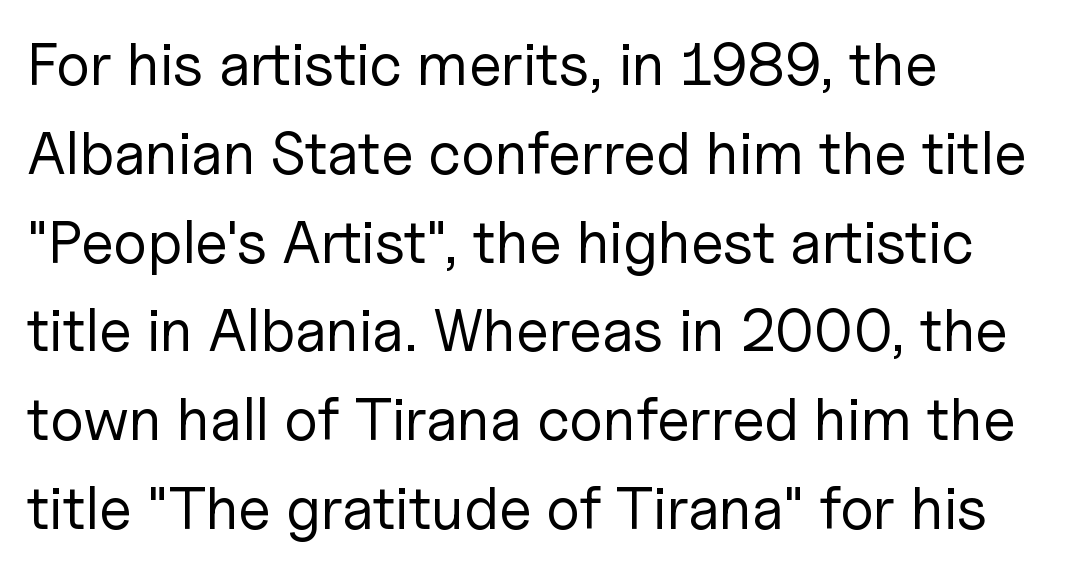
{"serif": "no", "italic": "no", "bold": "no", "weight": "regular", "width": "normal", "stroke_contrast": "low", "x_height": "medium", "monospaced": "no", "underline": "no", "align": "left", "line_spacing": "normal", "line_spacing_ratio": 1.48, "letter_spacing": "normal", "letter_spacing_em": 0.0, "glyph_px": 60}
